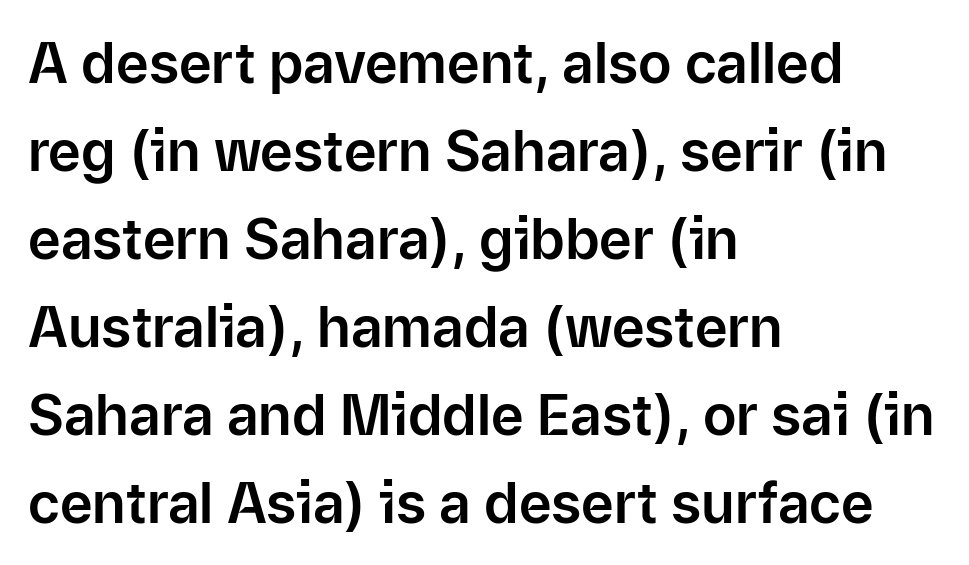
The image shows 56 px sans-serif type, upright; set left-aligned, normal line spacing (1.57x), normal letter spacing, not underlined; low stroke contrast and a medium x-height.
